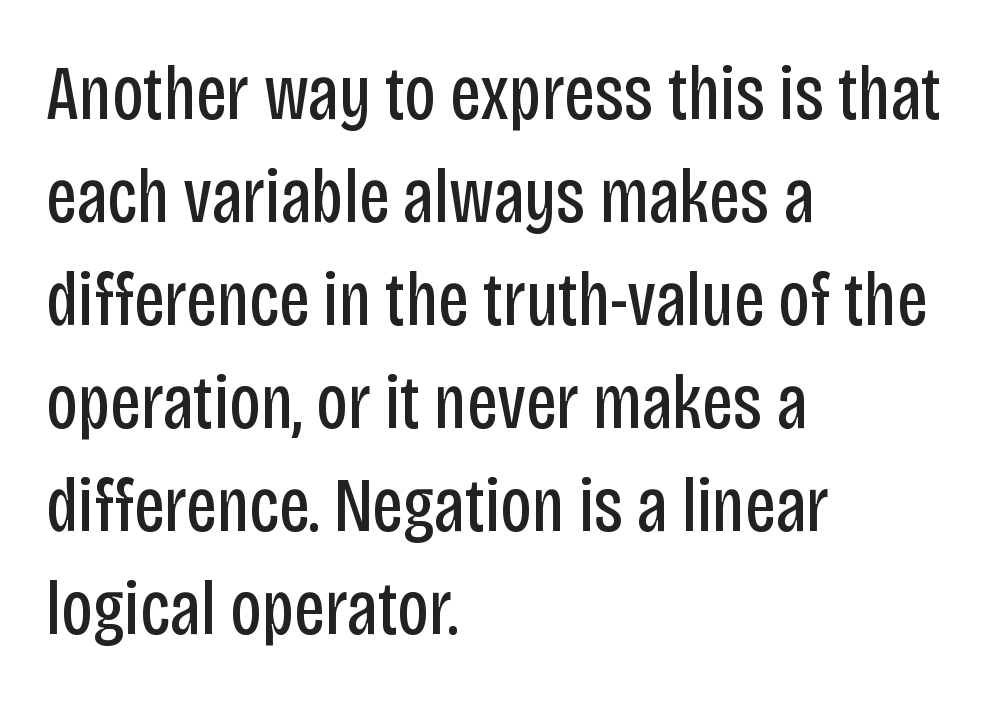
{"serif": "no", "italic": "no", "bold": "no", "weight": "regular", "width": "condensed", "stroke_contrast": "low", "x_height": "large", "monospaced": "no", "underline": "no", "align": "left", "line_spacing": "normal", "line_spacing_ratio": 1.32, "letter_spacing": "normal", "letter_spacing_em": 0.0, "glyph_px": 78}
